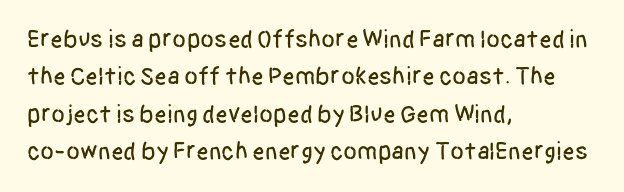
Q: Is the text italic (slanted)? A: No, it is upright.
Q: Is the text underlined? A: No.
Q: How is the paragraph aligned? A: Left-aligned.
Q: Is the spacing between letters normal or unusually wide? A: Normal.
Q: Is the spacing between lines tight, normal or loose? A: Normal.
